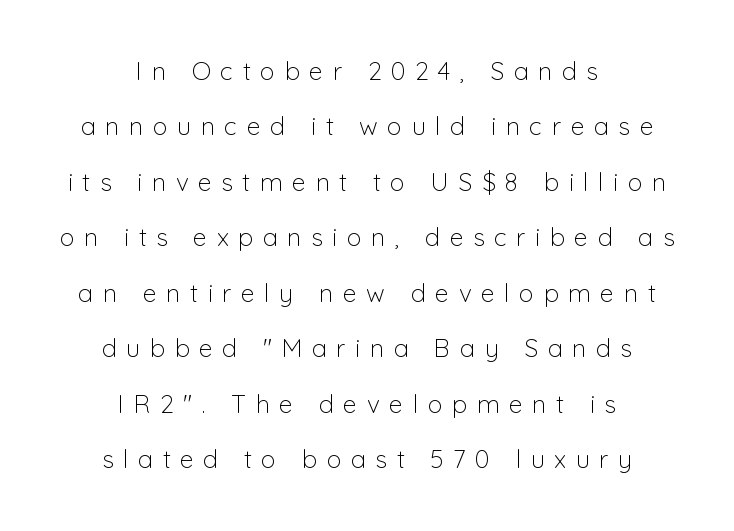
{"italic": "no", "bold": "no", "underline": "no", "align": "center", "line_spacing": "loose", "line_spacing_ratio": 2.22, "letter_spacing": "wide", "letter_spacing_em": 0.38, "glyph_px": 25}
